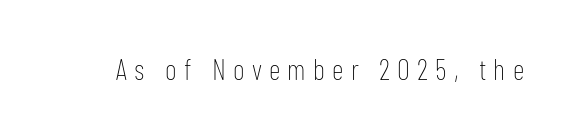
Q: Is the text bold? A: No.
Q: Is the text italic (slanted)? A: No, it is upright.
Q: Is the typeface a serif or a sans-serif typeface? A: Sans-serif.
Q: Is the text underlined? A: No.
Q: Is the spacing between letters normal or unusually wide? A: Unusually wide.
Q: Width (condensed, normal, or wide)? A: Condensed.
Q: Stroke contrast? A: Low.
Q: x-height? A: Medium.
Q: Monospaced? A: No.
